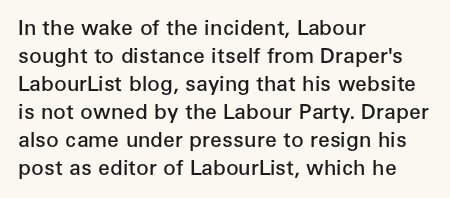
The image shows 21 px text type, upright; set left-aligned, normal line spacing (1.33x), normal letter spacing, not underlined.
